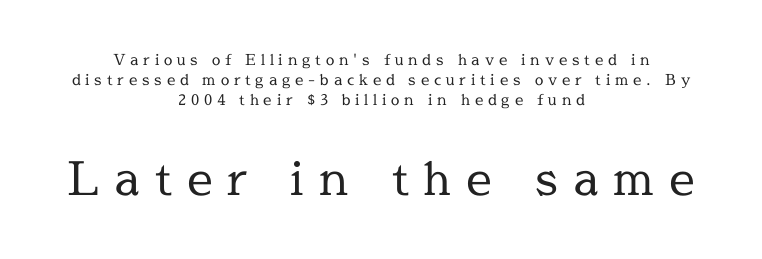
{"serif": "yes", "italic": "no", "bold": "no", "weight": "regular", "width": "normal", "x_height": "medium", "monospaced": "no", "underline": "no", "align": "center", "line_spacing": "normal", "line_spacing_ratio": 1.34, "letter_spacing": "wide", "letter_spacing_em": 0.32, "larger_block": "second", "size_ratio": 3.07, "glyph_px": 46}
